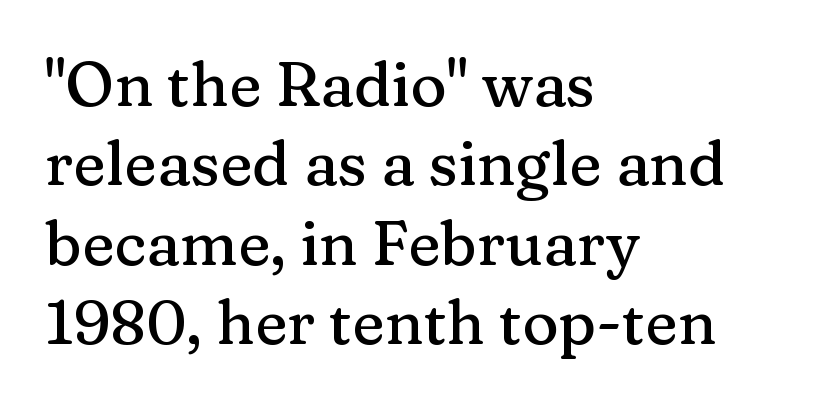
Q: Is the text italic (slanted)? A: No, it is upright.
Q: Is the typeface a serif or a sans-serif typeface? A: Serif.
Q: Is the text underlined? A: No.
Q: How is the paragraph aligned? A: Left-aligned.
Q: Is the spacing between letters normal or unusually wide? A: Normal.
Q: Is the spacing between lines tight, normal or loose? A: Normal.
Q: Width (condensed, normal, or wide)? A: Normal.
Q: Stroke contrast? A: Medium.
Q: x-height? A: Medium.
Q: Monospaced? A: No.
